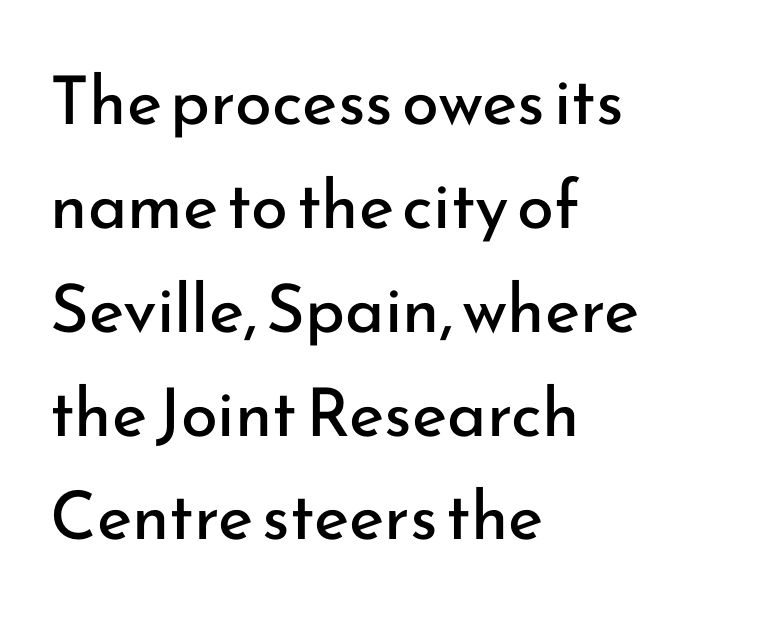
{"serif": "no", "italic": "no", "bold": "no", "weight": "regular", "width": "normal", "stroke_contrast": "low", "x_height": "small", "monospaced": "no", "underline": "no", "align": "left", "line_spacing": "normal", "line_spacing_ratio": 1.55, "letter_spacing": "normal", "letter_spacing_em": 0.0, "glyph_px": 67}
